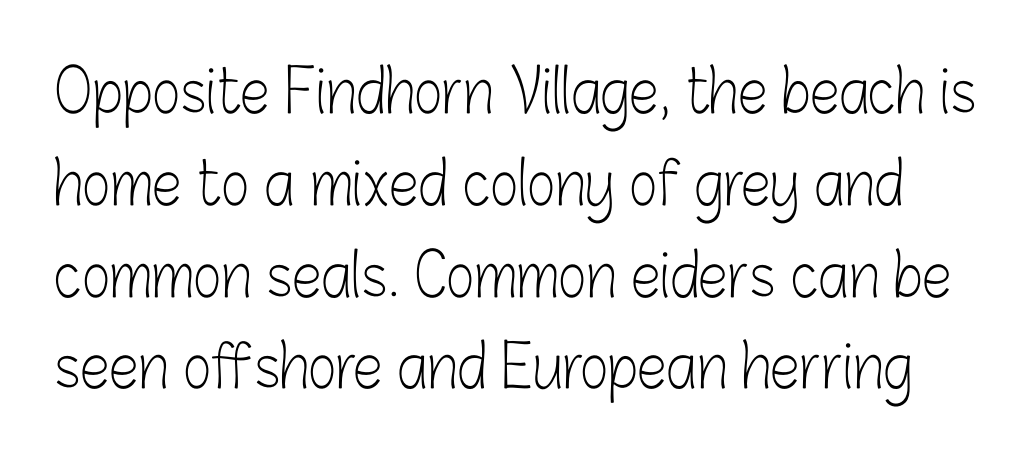
{"serif": "no", "italic": "no", "bold": "no", "weight": "light", "width": "condensed", "stroke_contrast": "low", "x_height": "medium", "monospaced": "no", "underline": "no", "line_spacing": "normal", "line_spacing_ratio": 1.53, "letter_spacing": "normal", "letter_spacing_em": 0.0, "glyph_px": 60}
